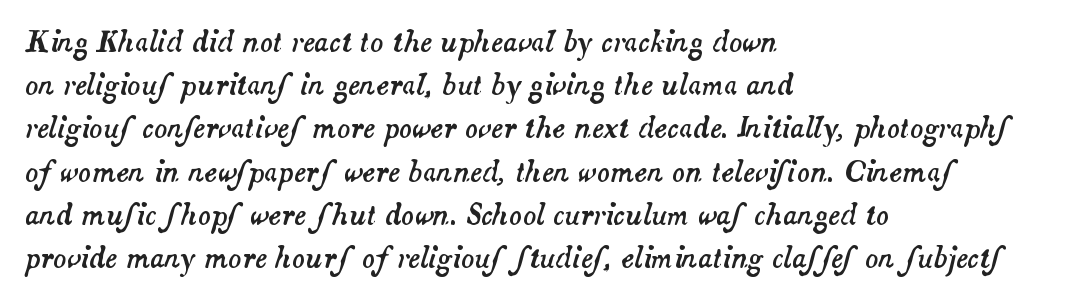
{"italic": "yes", "lean": "right", "slant_degrees": 14, "underline": "no", "align": "left", "line_spacing": "normal", "line_spacing_ratio": 1.6, "letter_spacing": "normal", "letter_spacing_em": 0.0, "glyph_px": 27}
